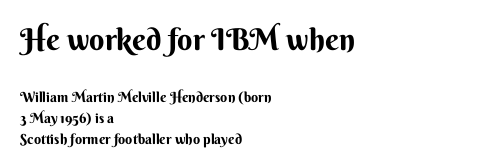
The image shows 30 px bold sans-serif type, upright; set left-aligned, normal line spacing (1.48x), normal letter spacing, not underlined; the first (top) block is 2.14x larger; medium stroke contrast and a small x-height.
